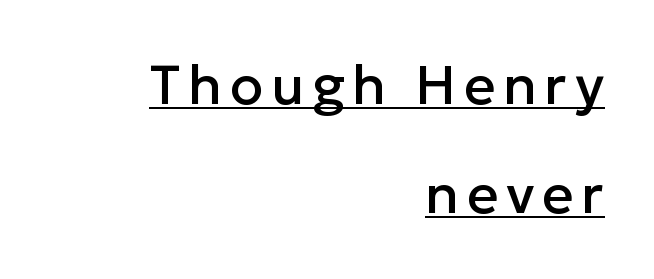
{"serif": "no", "italic": "no", "width": "normal", "stroke_contrast": "low", "x_height": "medium", "monospaced": "no", "underline": "yes", "align": "right", "line_spacing": "loose", "line_spacing_ratio": 1.98, "glyph_px": 55}
